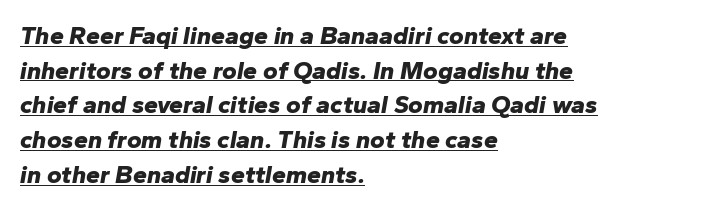
{"italic": "yes", "lean": "right", "slant_degrees": 10, "bold": "yes", "underline": "yes", "align": "left", "line_spacing": "normal", "line_spacing_ratio": 1.39, "letter_spacing": "normal", "letter_spacing_em": 0.0, "glyph_px": 25}
